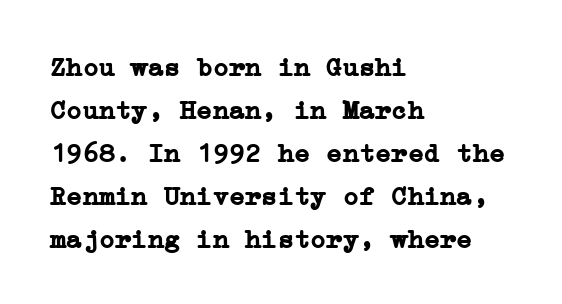
The image shows 27 px bold type, upright; set left-aligned, normal line spacing (1.59x), normal letter spacing, not underlined.
